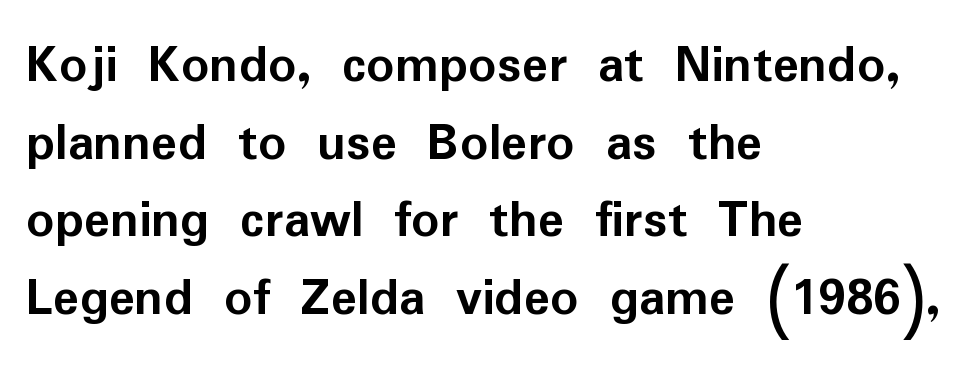
This sample uses a sans-serif face. The compositor pushed each line to the left boundary. The horizontal fit of the characters is conventional and even. Typesetter's note: full bold, strokes at maximum text heaviness. Plain, unruled lines of type. These lines were composed using upright roman letters.
